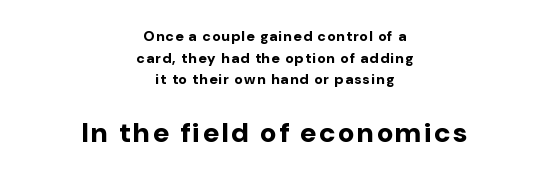
Q: Is the text bold? A: Yes.
Q: Is the text italic (slanted)? A: No, it is upright.
Q: Is the typeface a serif or a sans-serif typeface? A: Sans-serif.
Q: Is the text underlined? A: No.
Q: How is the paragraph aligned? A: Centered.
Q: Is the spacing between lines tight, normal or loose? A: Normal.
Q: Which block of text is set in a larger size, the first (top) or the second (bottom)? A: The second (bottom) one.
Q: Width (condensed, normal, or wide)? A: Normal.
Q: Stroke contrast? A: Low.
Q: x-height? A: Medium.
Q: Monospaced? A: No.
